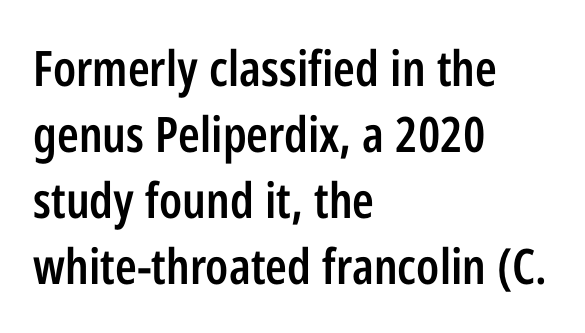
{"serif": "no", "italic": "no", "bold": "semi", "weight": "semibold", "width": "condensed", "stroke_contrast": "low", "x_height": "medium", "monospaced": "no", "underline": "no", "align": "left", "line_spacing": "normal", "line_spacing_ratio": 1.35, "letter_spacing": "normal", "letter_spacing_em": 0.0, "glyph_px": 49}
